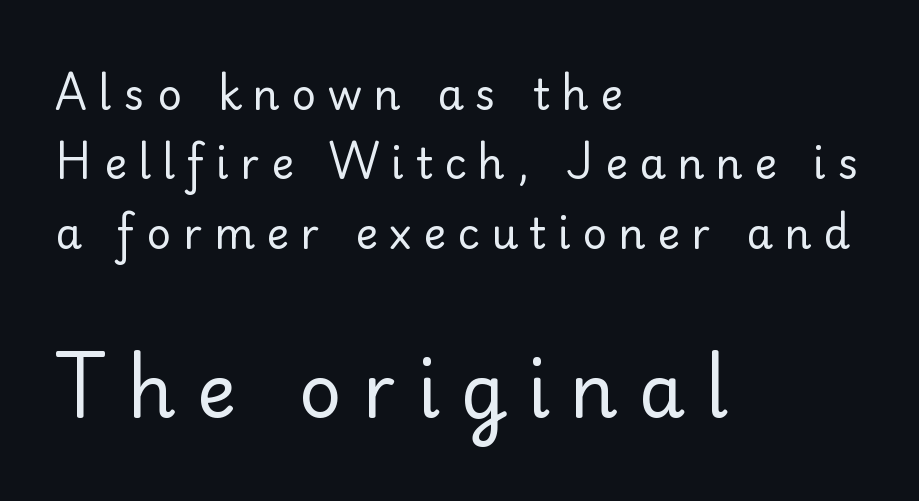
{"serif": "yes", "italic": "no", "bold": "no", "weight": "regular", "width": "normal", "stroke_contrast": "low", "x_height": "small", "monospaced": "no", "underline": "no", "align": "left", "line_spacing": "normal", "line_spacing_ratio": 1.65, "letter_spacing": "wide", "letter_spacing_em": 0.28, "larger_block": "second", "size_ratio": 1.76, "glyph_px": 74}
